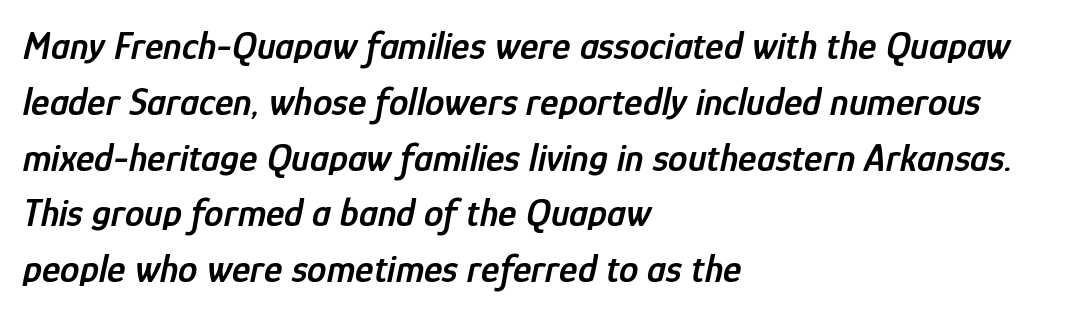
Honestly, the row spacing looks completely unremarkable. Nothing unusual about the tracking: characters are spaced as the font intends. Tall strokes in this sample are angled rather than plumb. This sample has the flowing, uneven cadence of proportional lettering. Left-aligned paragraph, ragged on the right.
